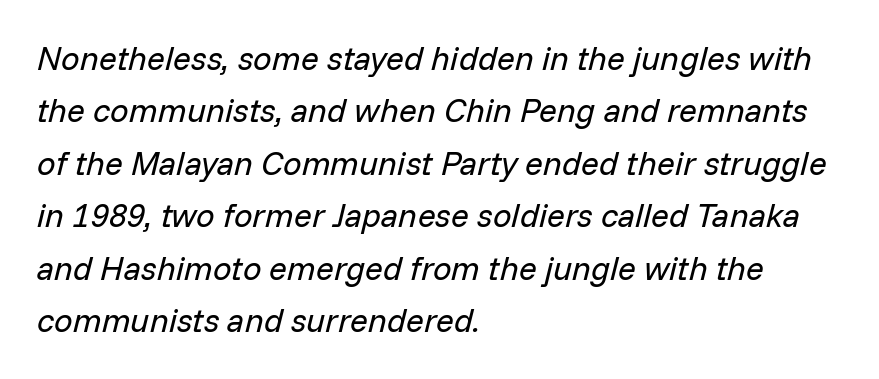
Q: Is the text bold? A: No.
Q: Is the text italic (slanted)? A: Yes, it leans right by about 14 degrees.
Q: Is the text underlined? A: No.
Q: How is the paragraph aligned? A: Left-aligned.
Q: Is the spacing between letters normal or unusually wide? A: Normal.
Q: Is the spacing between lines tight, normal or loose? A: Normal.
Q: Width (condensed, normal, or wide)? A: Normal.
Q: Stroke contrast? A: Low.
Q: x-height? A: Medium.
Q: Monospaced? A: No.
